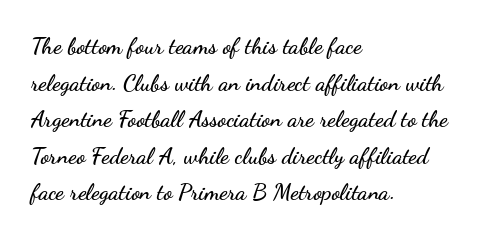
Q: Is the text italic (slanted)? A: Yes.
Q: Is the text underlined? A: No.
Q: How is the paragraph aligned? A: Left-aligned.
Q: Is the spacing between letters normal or unusually wide? A: Normal.
Q: Is the spacing between lines tight, normal or loose? A: Normal.
